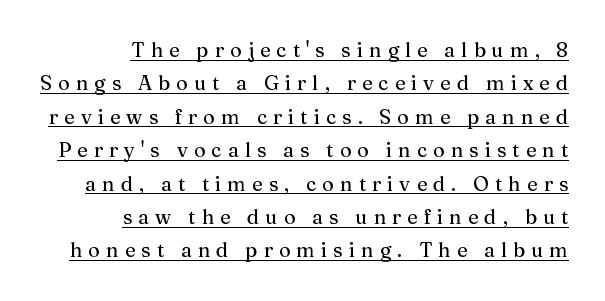
Q: Is the text italic (slanted)? A: No, it is upright.
Q: Is the text underlined? A: Yes.
Q: How is the paragraph aligned? A: Right-aligned.
Q: Is the spacing between letters normal or unusually wide? A: Unusually wide.
Q: Is the spacing between lines tight, normal or loose? A: Normal.
